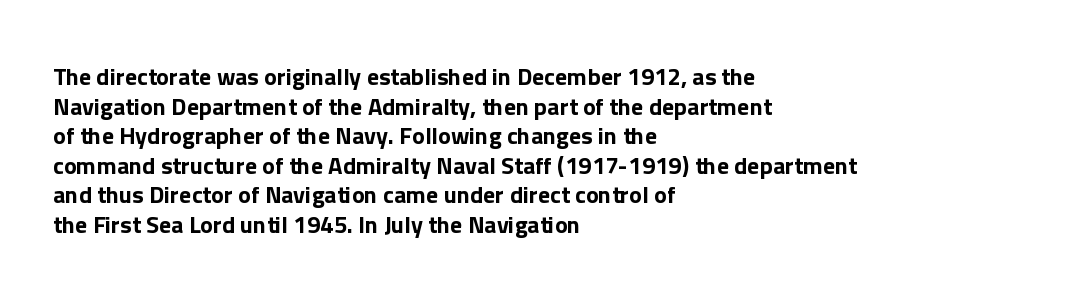
Q: Is the text italic (slanted)? A: No, it is upright.
Q: Is the text underlined? A: No.
Q: How is the paragraph aligned? A: Left-aligned.
Q: Is the spacing between letters normal or unusually wide? A: Normal.
